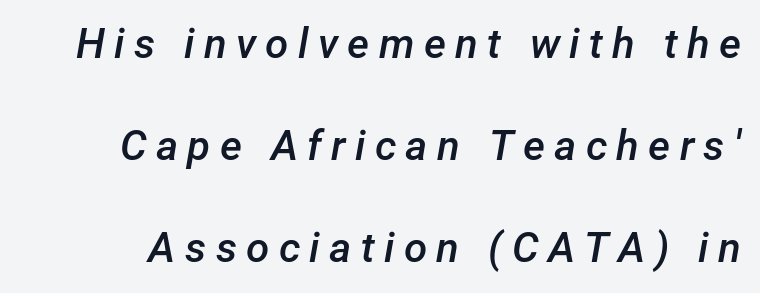
The image shows 42 px semibold type, italic (leaning right); set loose line spacing (2.43x), unusually wide letter spacing (+0.22 em), not underlined; low stroke contrast and a medium x-height.
